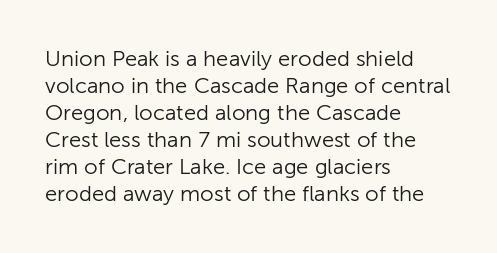
The image shows 22 px text type, upright; set left-aligned, line spacing 1.23x, normal letter spacing, not underlined.
